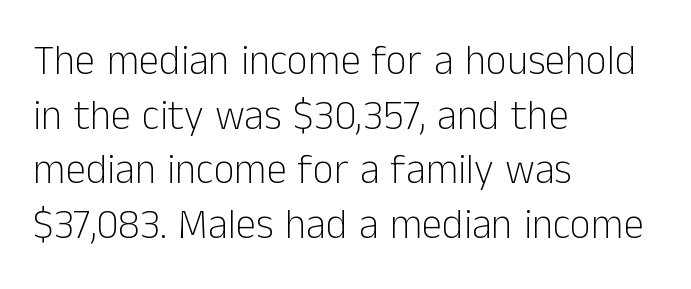
The image shows 41 px light sans-serif type, upright; set left-aligned, normal line spacing (1.33x), normal letter spacing, not underlined; low stroke contrast and a medium x-height.
